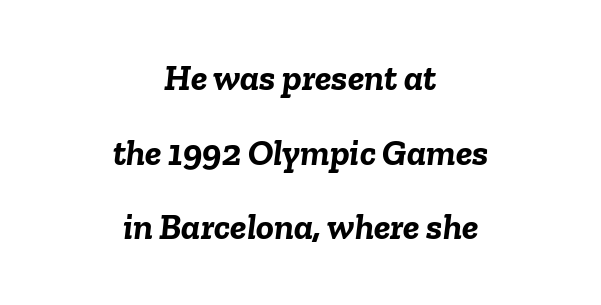
Q: Is the text bold? A: Yes.
Q: Is the text italic (slanted)? A: Yes, it leans right by about 6 degrees.
Q: Is the text underlined? A: No.
Q: How is the paragraph aligned? A: Centered.
Q: Is the spacing between letters normal or unusually wide? A: Normal.
Q: Is the spacing between lines tight, normal or loose? A: Loose.
Q: Width (condensed, normal, or wide)? A: Normal.
Q: Stroke contrast? A: Low.
Q: x-height? A: Medium.
Q: Monospaced? A: No.
